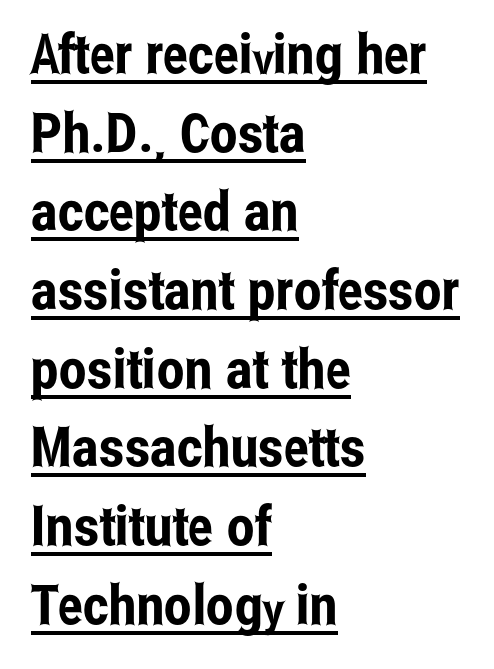
This rendering features underlined lettering. The tracking reads as untouched default to a designer's eye. This rendering uses left alignment, leaving the right contour irregular. Varying glyph widths throughout — classic text-font behaviour. If you drew a line through each stem, it would be perfectly vertical.
